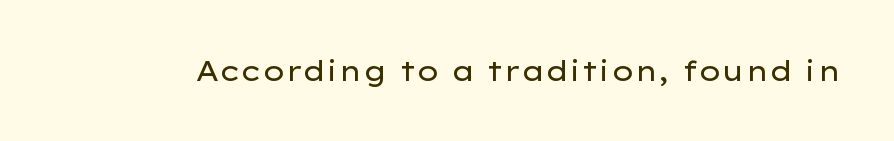
The image shows 28 px regular-weight, wide sans-serif type, upright; set normal letter spacing, not underlined; low stroke contrast and a medium x-height.
